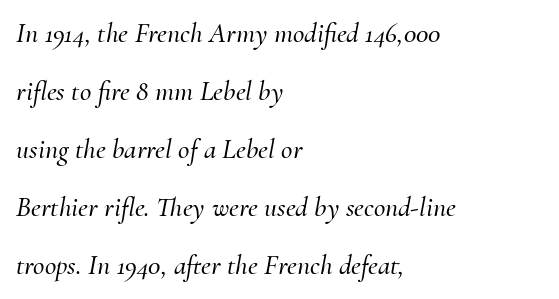
The image shows 28 px serif type, italic (leaning right); set left-aligned, loose line spacing (2.07x), normal letter spacing, not underlined; medium stroke contrast and a small x-height.
